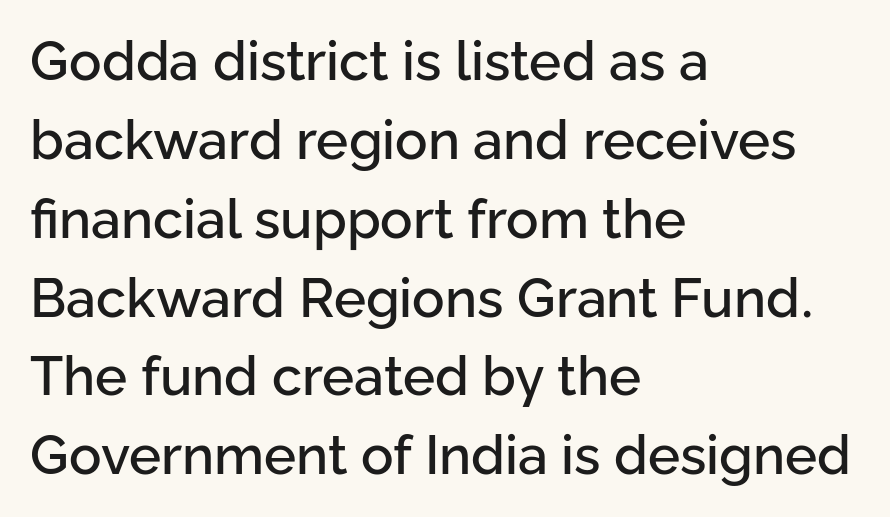
Caption: standard tracking, unaltered. Line beginnings align vertically; line endings do not. Do the letters lean? They stand straight. I'd call this a sans setting — the letters go barefoot. A clean baseline with only descenders dipping below it. The rendering uses a moderate line-height, typical for paragraphs.
